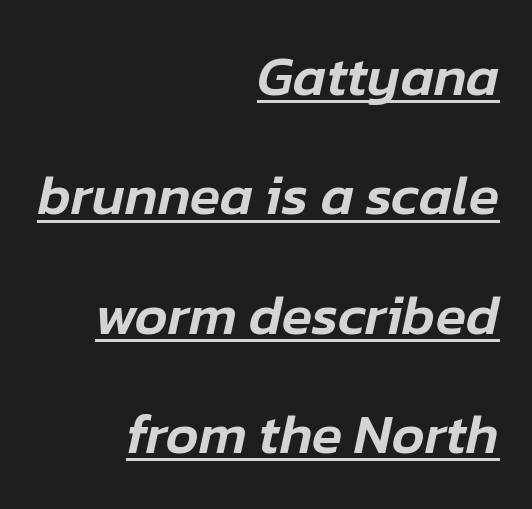
This sample has the flowing, uneven cadence of proportional lettering. This sample trades compactness for vertical openness between lines. A typesetter would call this zero additional tracking. The specimen includes a rule beneath the text block's lines. Slanted lettering throughout. This rendering uses right alignment, leaving the left contour irregular.
